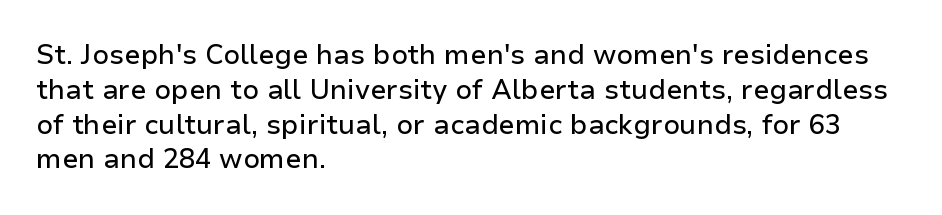
Q: Is the text italic (slanted)? A: No, it is upright.
Q: Is the text underlined? A: No.
Q: How is the paragraph aligned? A: Left-aligned.
Q: Is the spacing between letters normal or unusually wide? A: Normal.
Q: Is the spacing between lines tight, normal or loose? A: Normal.
